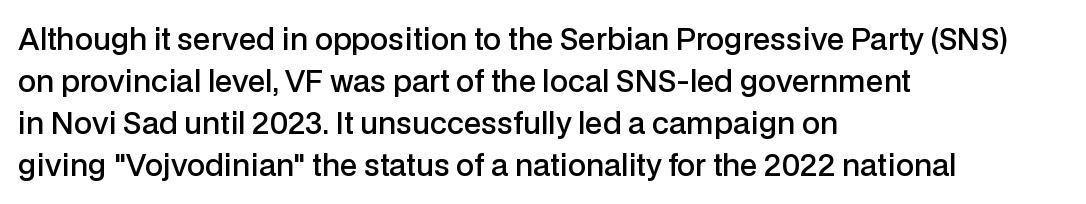
Q: Is the text bold? A: Semi-bold.
Q: Is the text italic (slanted)? A: No, it is upright.
Q: Is the typeface a serif or a sans-serif typeface? A: Sans-serif.
Q: Is the text underlined? A: No.
Q: How is the paragraph aligned? A: Left-aligned.
Q: Is the spacing between letters normal or unusually wide? A: Normal.
Q: Is the spacing between lines tight, normal or loose? A: Normal.
Q: Width (condensed, normal, or wide)? A: Normal.
Q: Stroke contrast? A: Low.
Q: x-height? A: Medium.
Q: Monospaced? A: No.
